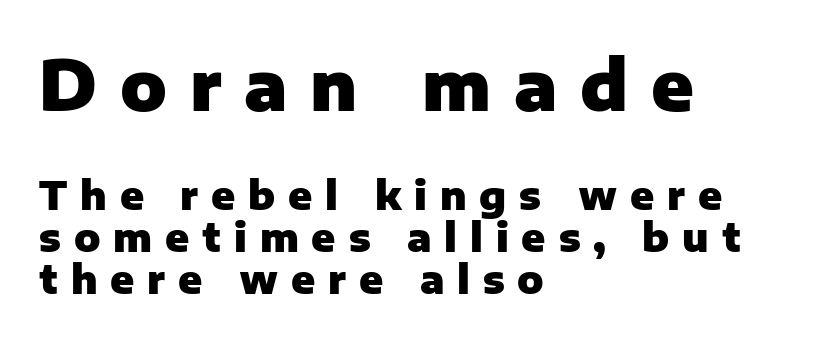
Q: Is the text bold? A: Yes.
Q: Is the text italic (slanted)? A: No, it is upright.
Q: Is the typeface a serif or a sans-serif typeface? A: Sans-serif.
Q: Is the text underlined? A: No.
Q: How is the paragraph aligned? A: Left-aligned.
Q: Is the spacing between letters normal or unusually wide? A: Unusually wide.
Q: Is the spacing between lines tight, normal or loose? A: Tight.
Q: Which block of text is set in a larger size, the first (top) or the second (bottom)? A: The first (top) one.
Q: Width (condensed, normal, or wide)? A: Normal.
Q: Stroke contrast? A: Low.
Q: x-height? A: Medium.
Q: Monospaced? A: No.
